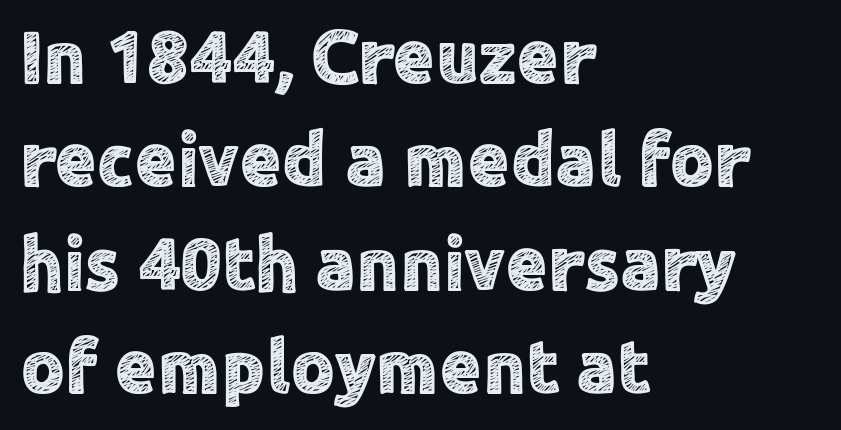
The image shows 76 px sans-serif type, upright; set left-aligned, normal line spacing (1.36x), normal letter spacing, not underlined; a medium x-height.
